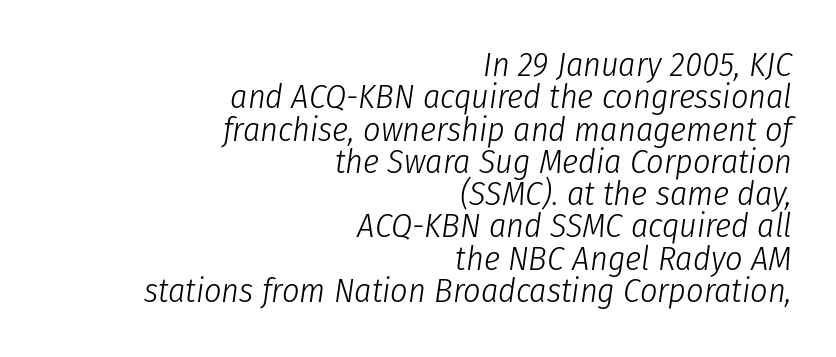
The image shows 34 px light, condensed type, italic (leaning right); set right-aligned, tight line spacing (0.95x), normal letter spacing, not underlined; low stroke contrast and a medium x-height.
